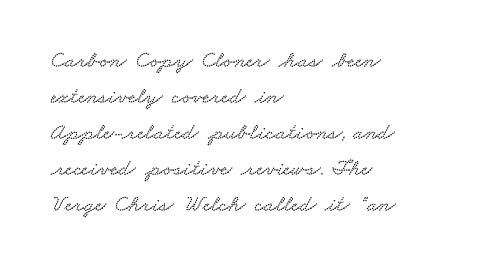
{"underline": "no", "align": "left", "line_spacing": "normal", "line_spacing_ratio": 1.56, "letter_spacing": "normal", "letter_spacing_em": 0.0, "glyph_px": 23}
